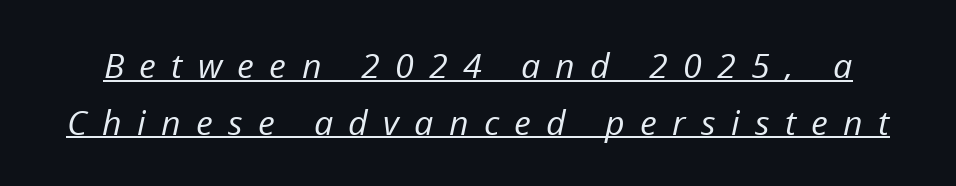
The image shows 34 px regular-weight type, italic (leaning right); set normal line spacing (1.67x), unusually wide letter spacing (+0.45 em), underlined; low stroke contrast and a medium x-height.
